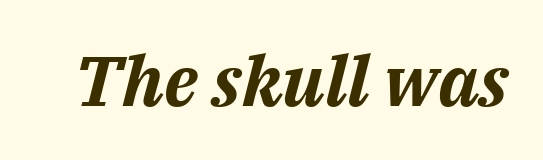
{"italic": "yes", "lean": "right", "slant_degrees": 14, "bold": "yes", "weight": "bold", "width": "normal", "stroke_contrast": "medium", "x_height": "medium", "monospaced": "no", "underline": "no", "letter_spacing": "normal", "letter_spacing_em": 0.0, "glyph_px": 70}
